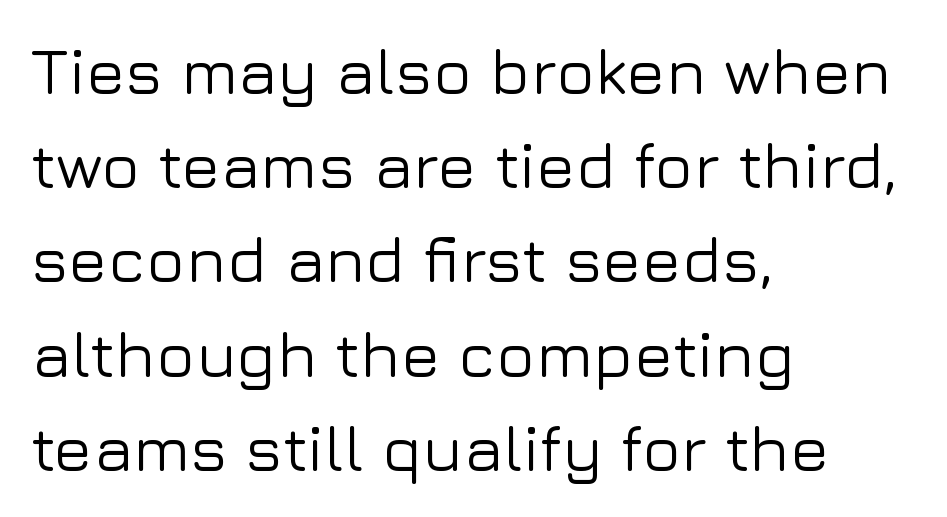
Q: Is the text italic (slanted)? A: No, it is upright.
Q: Is the typeface a serif or a sans-serif typeface? A: Sans-serif.
Q: Is the text underlined? A: No.
Q: How is the paragraph aligned? A: Left-aligned.
Q: Is the spacing between letters normal or unusually wide? A: Normal.
Q: Is the spacing between lines tight, normal or loose? A: Normal.
Q: Width (condensed, normal, or wide)? A: Normal.
Q: Stroke contrast? A: Low.
Q: x-height? A: Medium.
Q: Monospaced? A: No.
